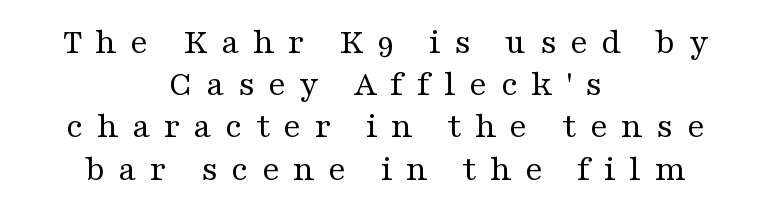
{"serif": "yes", "italic": "no", "bold": "no", "weight": "regular", "width": "wide", "stroke_contrast": "medium", "x_height": "medium", "monospaced": "no", "underline": "no", "align": "center", "line_spacing": "tight", "line_spacing_ratio": 1.14, "letter_spacing": "wide", "letter_spacing_em": 0.36, "glyph_px": 37}
